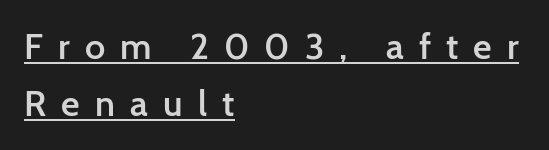
{"serif": "no", "italic": "no", "bold": "semi", "weight": "semibold", "width": "normal", "stroke_contrast": "low", "x_height": "medium", "monospaced": "no", "underline": "yes", "align": "left", "line_spacing": "normal", "line_spacing_ratio": 1.59, "letter_spacing": "wide", "letter_spacing_em": 0.42, "glyph_px": 36}
